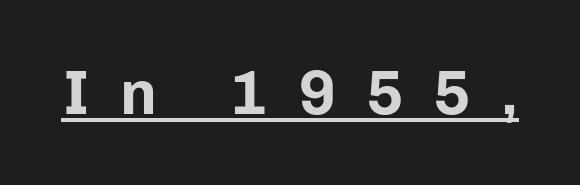
{"serif": "no", "italic": "no", "bold": "yes", "weight": "bold", "width": "normal", "stroke_contrast": "low", "x_height": "medium", "monospaced": "no", "underline": "yes", "letter_spacing": "wide", "letter_spacing_em": 0.48, "glyph_px": 62}
